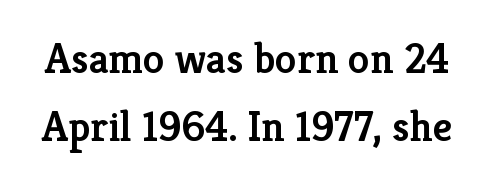
{"serif": "yes", "italic": "no", "bold": "semi", "weight": "semibold", "width": "normal", "stroke_contrast": "low", "x_height": "medium", "monospaced": "no", "underline": "no", "line_spacing": "normal", "line_spacing_ratio": 1.59, "letter_spacing": "normal", "letter_spacing_em": 0.0, "glyph_px": 43}
